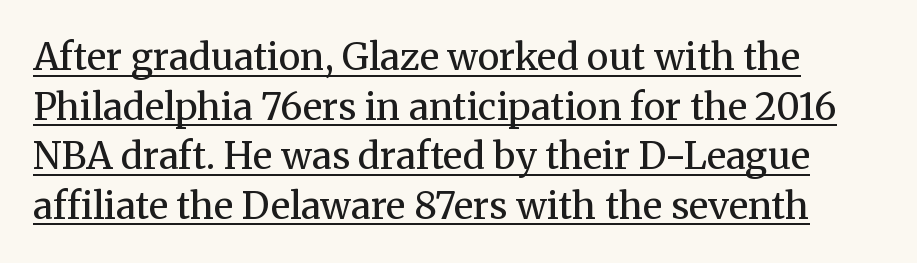
The face used here appears with an underline applied. A serif font was chosen for this passage. The letters stand straight up with perfectly vertical stems. A typesetter would call this zero additional tracking.
